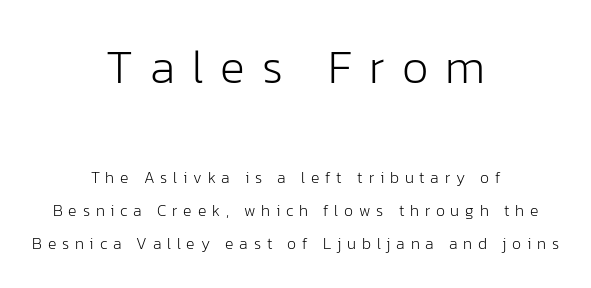
The image shows 47 px light sans-serif type, upright; set centered, loose line spacing (2.06x), unusually wide letter spacing (+0.36 em), not underlined; the first (top) block is 2.94x larger; low stroke contrast and a medium x-height.
